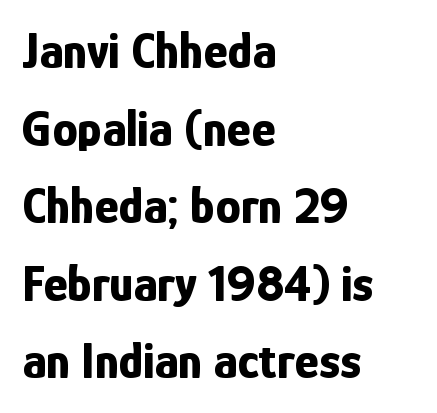
The image shows 51 px bold, condensed sans-serif type, upright; set left-aligned, normal line spacing (1.52x), normal letter spacing, not underlined; low stroke contrast and a medium x-height.
